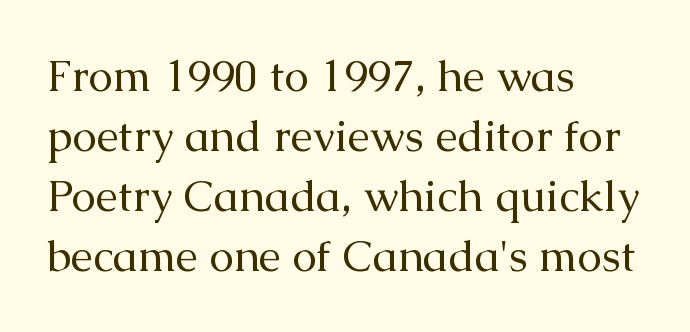
Q: Is the text bold? A: No.
Q: Is the text italic (slanted)? A: No, it is upright.
Q: Is the typeface a serif or a sans-serif typeface? A: Serif.
Q: Is the text underlined? A: No.
Q: How is the paragraph aligned? A: Left-aligned.
Q: Is the spacing between letters normal or unusually wide? A: Normal.
Q: Is the spacing between lines tight, normal or loose? A: Normal.
Q: Width (condensed, normal, or wide)? A: Normal.
Q: Stroke contrast? A: Medium.
Q: x-height? A: Medium.
Q: Monospaced? A: No.
